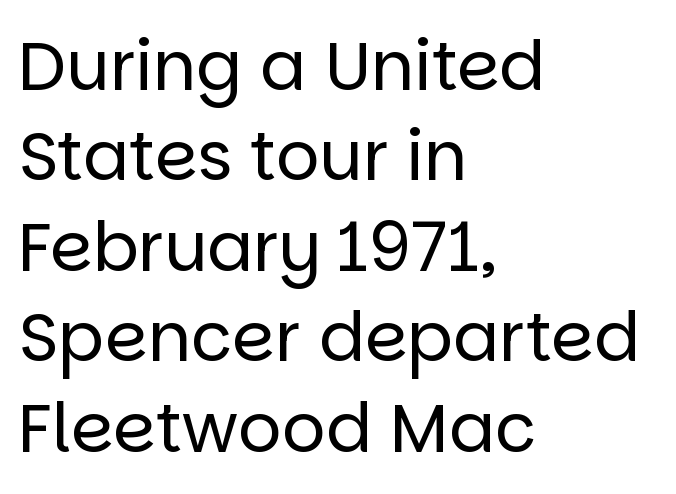
The rendering uses natural spacing where letterforms have individual widths. Leading matches the norm, producing a regular column. This rendering employs a face without finishing strokes, i.e., a sans-serif. The type is set solid horizontally, with unmodified tracking. If you drew a ruler down the left edge, every line would touch it.
